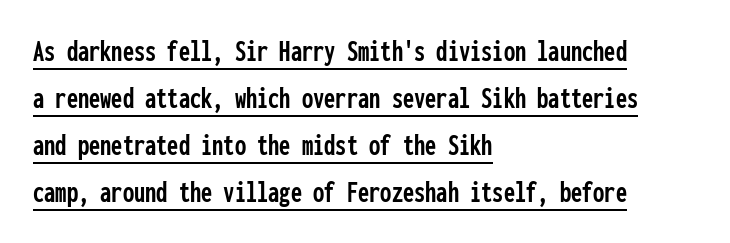
The image shows 32 px condensed sans-serif type, upright, monospaced; set left-aligned, normal line spacing (1.47x), normal letter spacing, underlined; low stroke contrast and a medium x-height.
